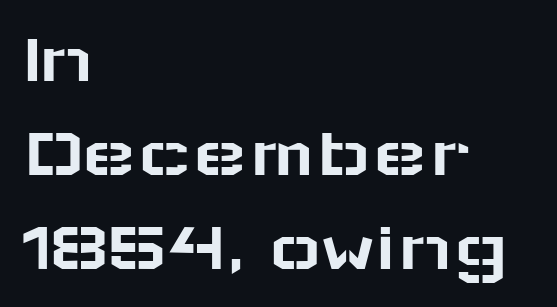
Q: Is the text italic (slanted)? A: No, it is upright.
Q: Is the typeface a serif or a sans-serif typeface? A: Sans-serif.
Q: Is the text underlined? A: No.
Q: How is the paragraph aligned? A: Left-aligned.
Q: Is the spacing between letters normal or unusually wide? A: Normal.
Q: Is the spacing between lines tight, normal or loose? A: Normal.
Q: Width (condensed, normal, or wide)? A: Wide.
Q: Stroke contrast? A: Low.
Q: x-height? A: Medium.
Q: Monospaced? A: No.
